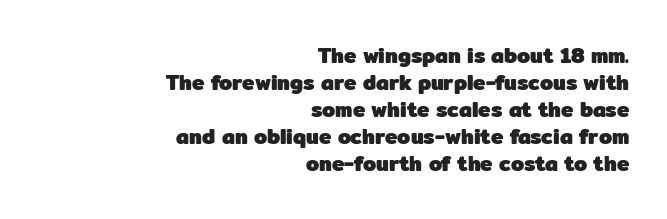
Q: Is the text bold? A: Yes.
Q: Is the text italic (slanted)? A: No, it is upright.
Q: Is the text underlined? A: No.
Q: How is the paragraph aligned? A: Right-aligned.
Q: Is the spacing between letters normal or unusually wide? A: Normal.
Q: Is the spacing between lines tight, normal or loose? A: Normal.
